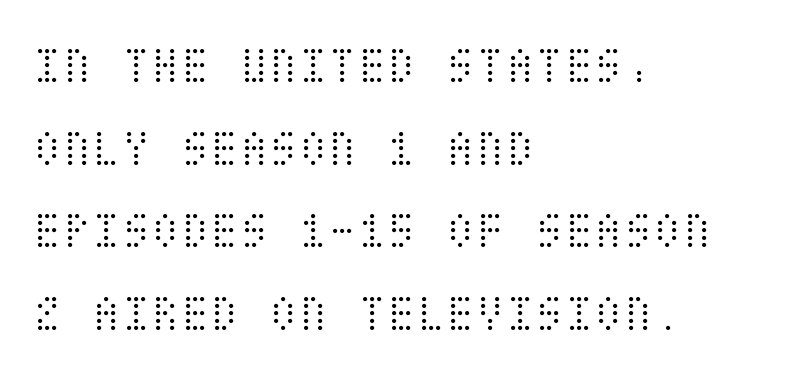
The image shows 54 px light, condensed type, upright; set left-aligned, normal line spacing (1.53x), normal letter spacing, not underlined; medium stroke contrast and a large x-height.
